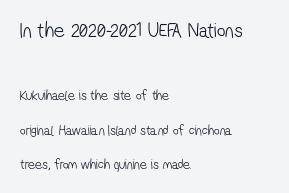
{"bold": "no", "underline": "no", "align": "left", "line_spacing": "loose", "line_spacing_ratio": 2.46, "letter_spacing": "normal", "letter_spacing_em": 0.0, "larger_block": "first", "size_ratio": 1.5, "glyph_px": 21}
